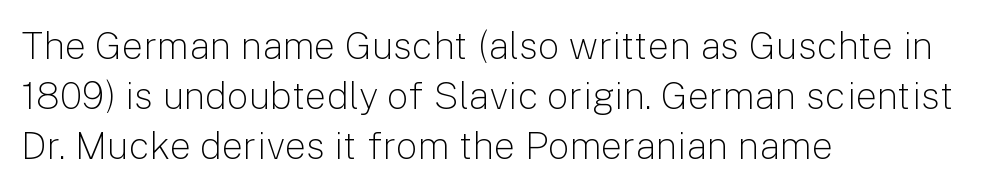
Q: Is the text bold? A: No.
Q: Is the text italic (slanted)? A: No, it is upright.
Q: Is the typeface a serif or a sans-serif typeface? A: Sans-serif.
Q: Is the text underlined? A: No.
Q: How is the paragraph aligned? A: Left-aligned.
Q: Is the spacing between letters normal or unusually wide? A: Normal.
Q: Is the spacing between lines tight, normal or loose? A: Normal.
Q: Width (condensed, normal, or wide)? A: Normal.
Q: Stroke contrast? A: Low.
Q: x-height? A: Medium.
Q: Monospaced? A: No.
